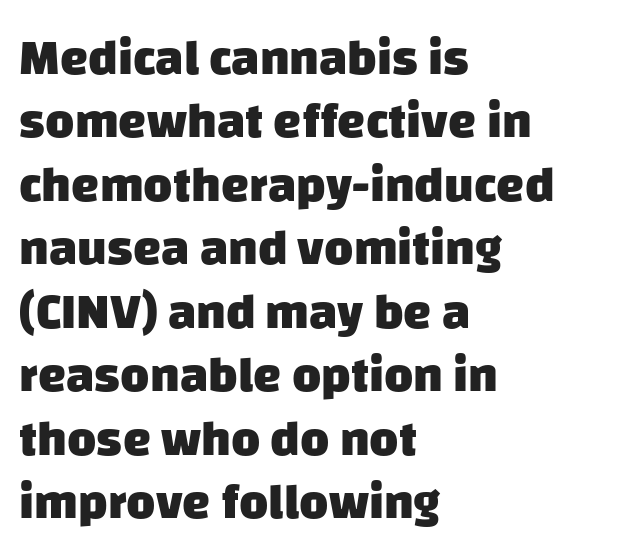
Q: Is the text bold? A: Yes.
Q: Is the typeface a serif or a sans-serif typeface? A: Sans-serif.
Q: Is the text underlined? A: No.
Q: How is the paragraph aligned? A: Left-aligned.
Q: Is the spacing between letters normal or unusually wide? A: Normal.
Q: Is the spacing between lines tight, normal or loose? A: Normal.
Q: Width (condensed, normal, or wide)? A: Normal.
Q: Stroke contrast? A: Low.
Q: x-height? A: Large.
Q: Monospaced? A: No.
